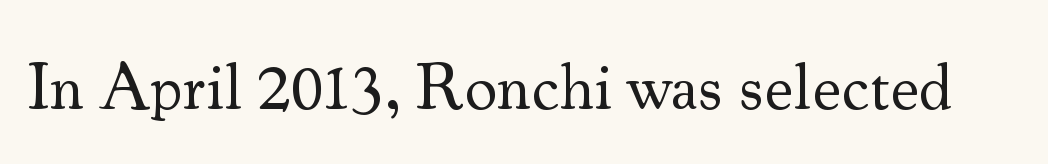
The image shows 65 px regular-weight serif type, upright; set normal letter spacing, not underlined; medium stroke contrast and a small x-height.
